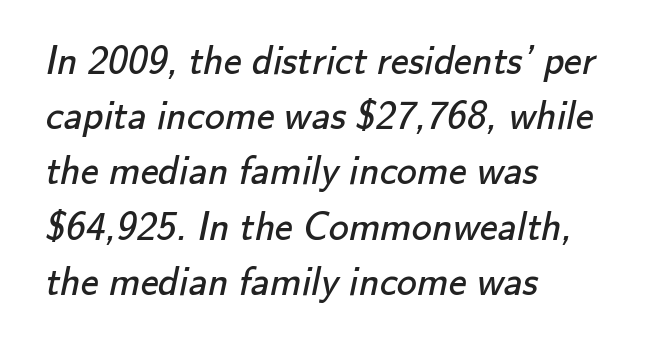
The image shows 40 px regular-weight sans-serif type; set left-aligned, normal line spacing (1.38x), normal letter spacing, not underlined; low stroke contrast and a small x-height.
